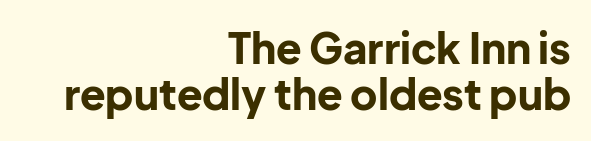
{"serif": "no", "italic": "no", "bold": "yes", "weight": "bold", "width": "normal", "stroke_contrast": "low", "x_height": "medium", "monospaced": "no", "underline": "no", "align": "right", "line_spacing": "tight", "line_spacing_ratio": 1.1, "letter_spacing": "normal", "letter_spacing_em": 0.0, "glyph_px": 42}
